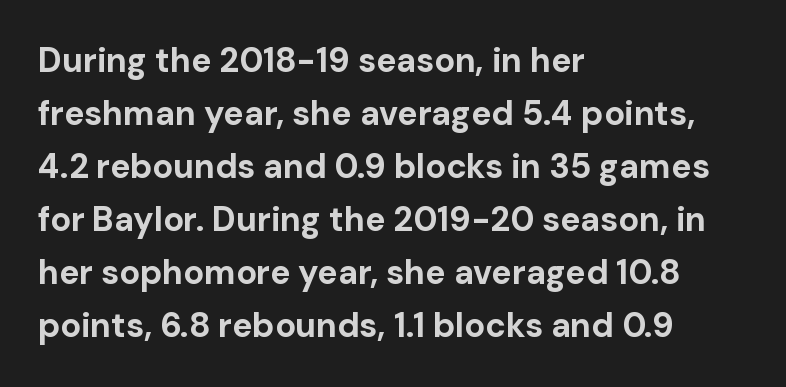
Q: Is the text bold? A: Yes.
Q: Is the text italic (slanted)? A: No, it is upright.
Q: Is the typeface a serif or a sans-serif typeface? A: Sans-serif.
Q: Is the text underlined? A: No.
Q: How is the paragraph aligned? A: Left-aligned.
Q: Is the spacing between letters normal or unusually wide? A: Normal.
Q: Is the spacing between lines tight, normal or loose? A: Normal.
Q: Width (condensed, normal, or wide)? A: Normal.
Q: Stroke contrast? A: Low.
Q: x-height? A: Medium.
Q: Monospaced? A: No.
